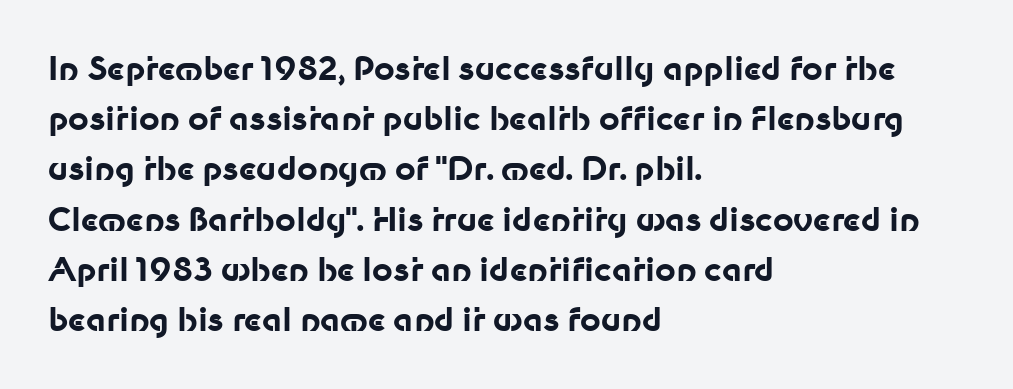
The image shows 32 px bold sans-serif type, upright; set left-aligned, normal line spacing (1.57x), normal letter spacing, not underlined; low stroke contrast and a medium x-height.
